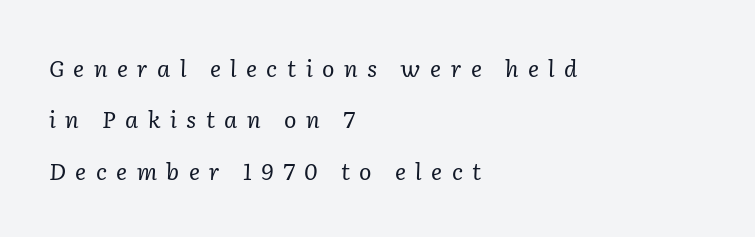
The image shows 23 px text type, italic (leaning right); set left-aligned, loose line spacing (2.23x), unusually wide letter spacing (+0.41 em), not underlined.
